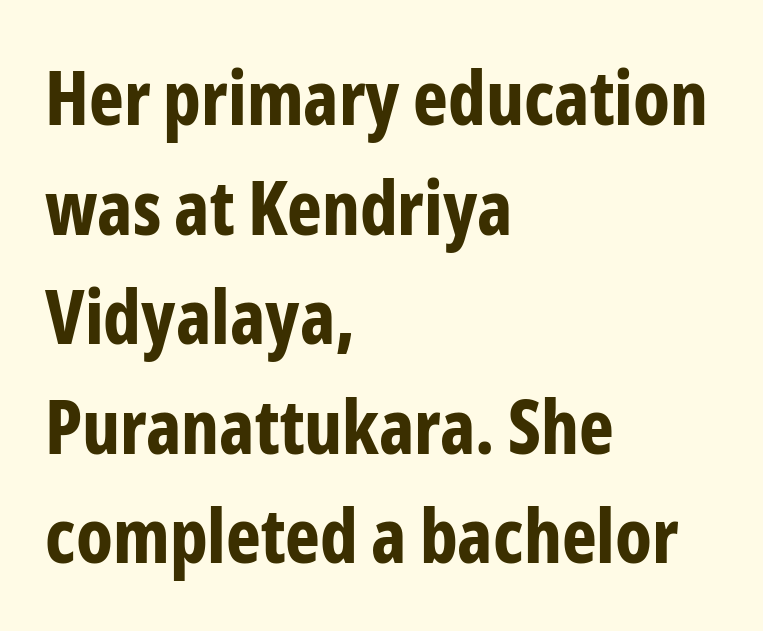
Q: Is the text bold? A: Yes.
Q: Is the text italic (slanted)? A: No, it is upright.
Q: Is the typeface a serif or a sans-serif typeface? A: Sans-serif.
Q: Is the text underlined? A: No.
Q: How is the paragraph aligned? A: Left-aligned.
Q: Is the spacing between letters normal or unusually wide? A: Normal.
Q: Is the spacing between lines tight, normal or loose? A: Normal.
Q: Width (condensed, normal, or wide)? A: Condensed.
Q: Stroke contrast? A: Low.
Q: x-height? A: Medium.
Q: Monospaced? A: No.
